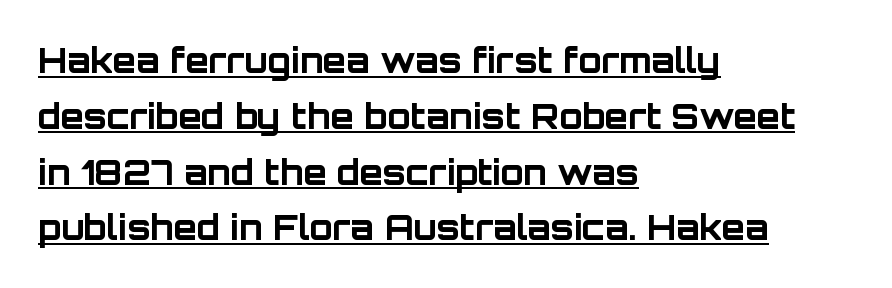
Q: Is the text bold? A: Yes.
Q: Is the text italic (slanted)? A: No, it is upright.
Q: Is the typeface a serif or a sans-serif typeface? A: Sans-serif.
Q: Is the text underlined? A: Yes.
Q: How is the paragraph aligned? A: Left-aligned.
Q: Is the spacing between letters normal or unusually wide? A: Normal.
Q: Is the spacing between lines tight, normal or loose? A: Normal.
Q: Width (condensed, normal, or wide)? A: Normal.
Q: Stroke contrast? A: Low.
Q: x-height? A: Large.
Q: Monospaced? A: No.
